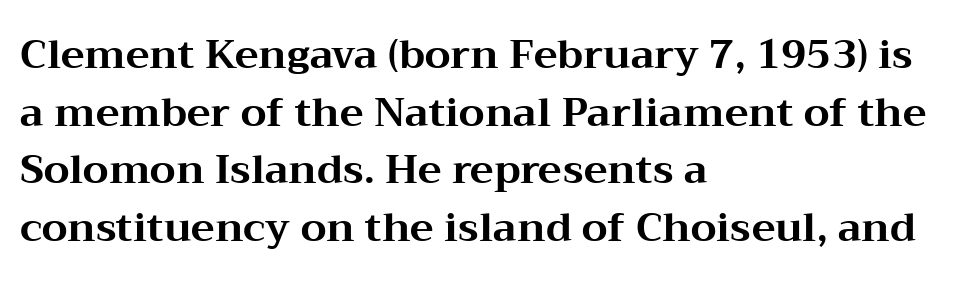
{"serif": "yes", "italic": "no", "bold": "yes", "weight": "bold", "width": "wide", "stroke_contrast": "medium", "x_height": "medium", "monospaced": "no", "underline": "no", "align": "left", "line_spacing": "normal", "line_spacing_ratio": 1.44, "letter_spacing": "normal", "letter_spacing_em": 0.0, "glyph_px": 40}
